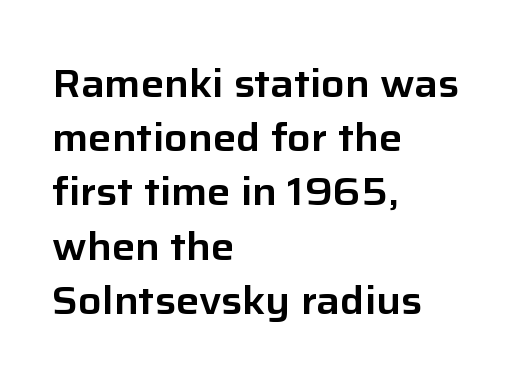
The area under the type is left untouched. A typesetter would call this proportional, since set widths differ per character. The leading is moderate, giving the passage an even texture. Notice how the stems are strictly vertical — no italics here.
